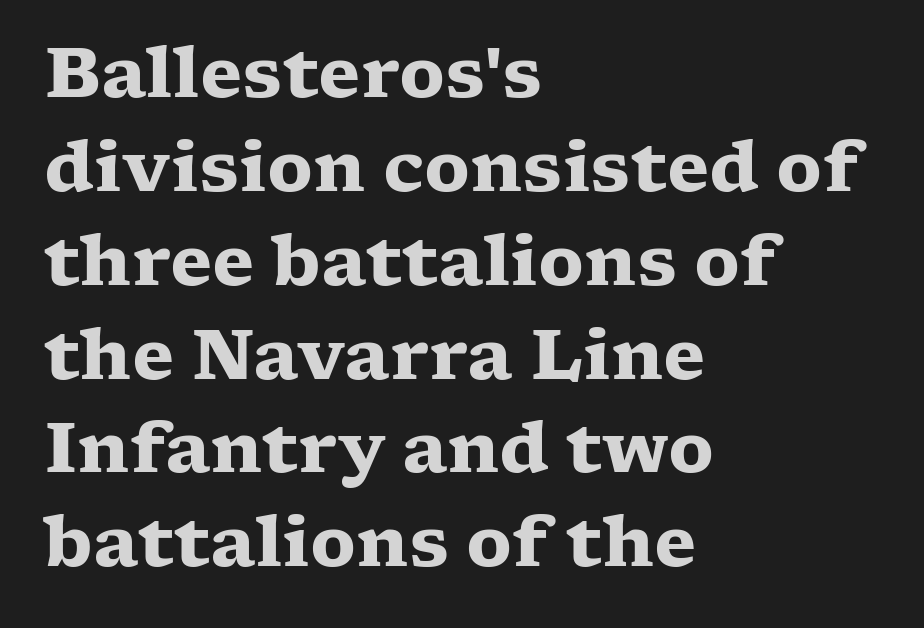
Q: Is the text bold? A: Yes.
Q: Is the text italic (slanted)? A: No, it is upright.
Q: Is the typeface a serif or a sans-serif typeface? A: Serif.
Q: Is the text underlined? A: No.
Q: How is the paragraph aligned? A: Left-aligned.
Q: Is the spacing between letters normal or unusually wide? A: Normal.
Q: Is the spacing between lines tight, normal or loose? A: Normal.
Q: Width (condensed, normal, or wide)? A: Wide.
Q: Stroke contrast? A: Low.
Q: x-height? A: Medium.
Q: Monospaced? A: No.
